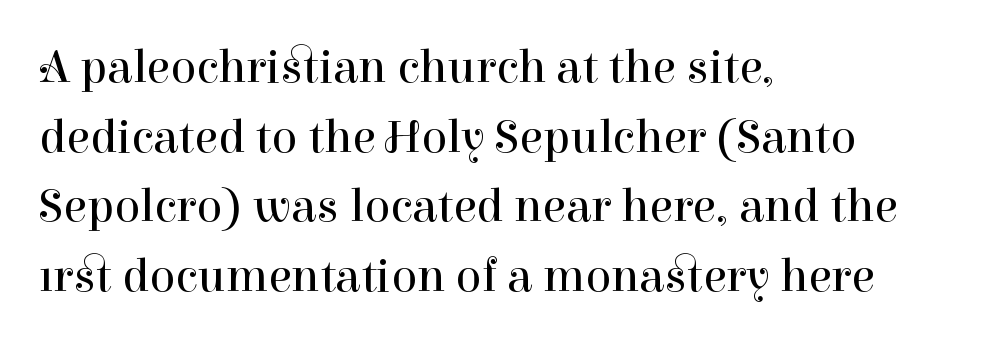
Q: Is the text bold? A: No.
Q: Is the text italic (slanted)? A: No, it is upright.
Q: Is the typeface a serif or a sans-serif typeface? A: Serif.
Q: Is the text underlined? A: No.
Q: How is the paragraph aligned? A: Left-aligned.
Q: Is the spacing between letters normal or unusually wide? A: Normal.
Q: Is the spacing between lines tight, normal or loose? A: Normal.
Q: Width (condensed, normal, or wide)? A: Normal.
Q: Stroke contrast? A: High.
Q: x-height? A: Medium.
Q: Monospaced? A: No.
